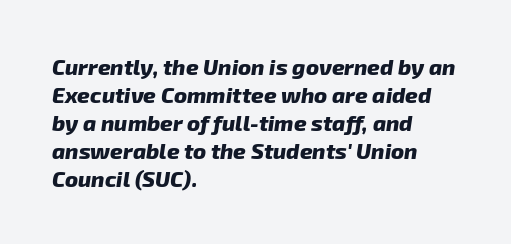
The image shows 22 px bold type; set left-aligned, normal line spacing (1.27x), normal letter spacing, not underlined.
